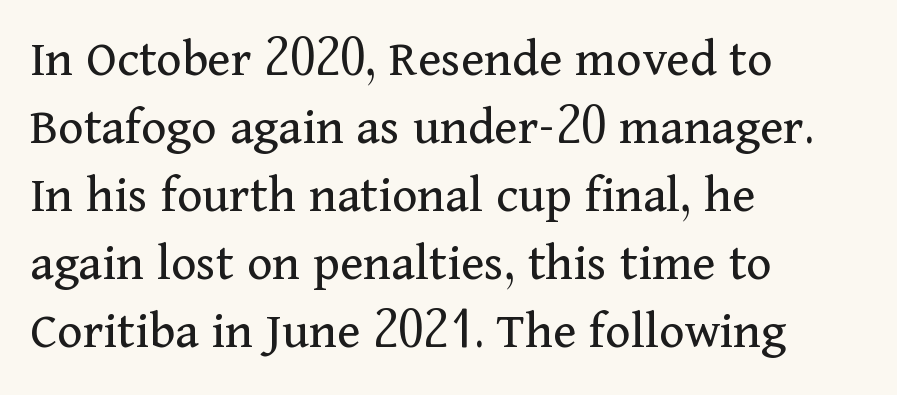
The image shows 54 px regular-weight serif type, upright; set left-aligned, normal line spacing (1.26x), normal letter spacing, not underlined; medium stroke contrast and a medium x-height.
